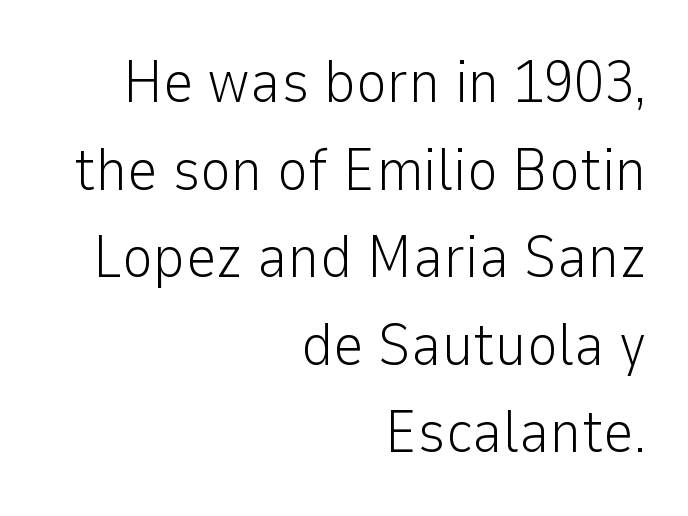
{"serif": "no", "italic": "no", "bold": "no", "weight": "light", "width": "normal", "stroke_contrast": "low", "x_height": "medium", "monospaced": "no", "underline": "no", "align": "right", "line_spacing": "normal", "line_spacing_ratio": 1.46, "letter_spacing": "normal", "letter_spacing_em": 0.0, "glyph_px": 60}
